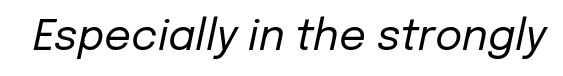
{"italic": "yes", "lean": "right", "slant_degrees": 12, "bold": "no", "weight": "regular", "width": "normal", "stroke_contrast": "low", "x_height": "medium", "monospaced": "no", "underline": "no", "letter_spacing": "normal", "letter_spacing_em": 0.0, "glyph_px": 42}
